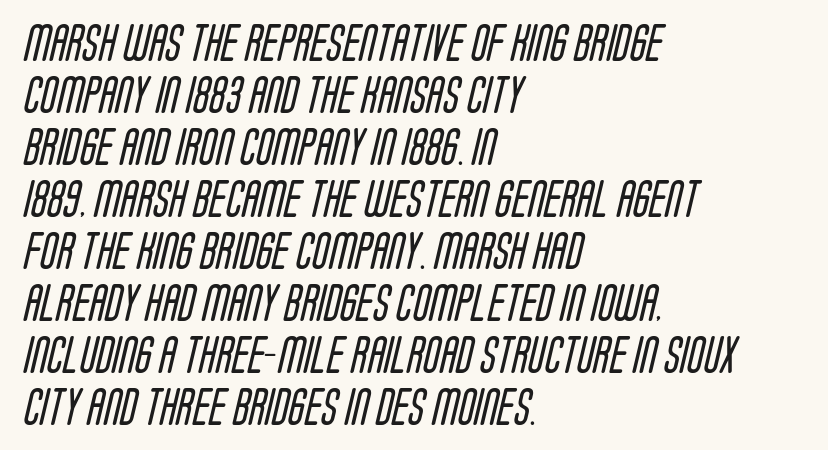
{"serif": "no", "bold": "no", "weight": "regular", "width": "condensed", "stroke_contrast": "low", "x_height": "large", "monospaced": "no", "underline": "no", "align": "left", "line_spacing": "normal", "line_spacing_ratio": 1.37, "letter_spacing": "normal", "letter_spacing_em": 0.0, "glyph_px": 38}
